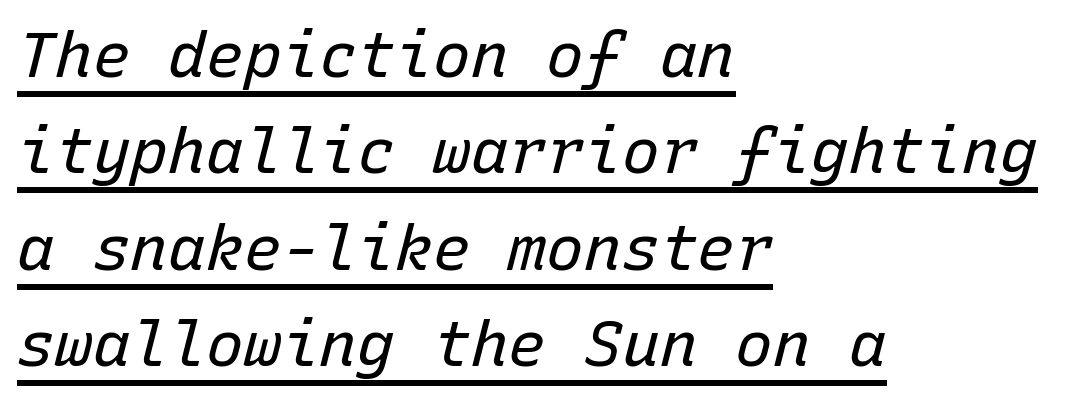
Q: Is the text bold? A: No.
Q: Is the text italic (slanted)? A: Yes, it leans right by about 15 degrees.
Q: Is the text underlined? A: Yes.
Q: How is the paragraph aligned? A: Left-aligned.
Q: Is the spacing between letters normal or unusually wide? A: Normal.
Q: Is the spacing between lines tight, normal or loose? A: Normal.
Q: Width (condensed, normal, or wide)? A: Normal.
Q: Stroke contrast? A: Low.
Q: x-height? A: Medium.
Q: Monospaced? A: Yes.
